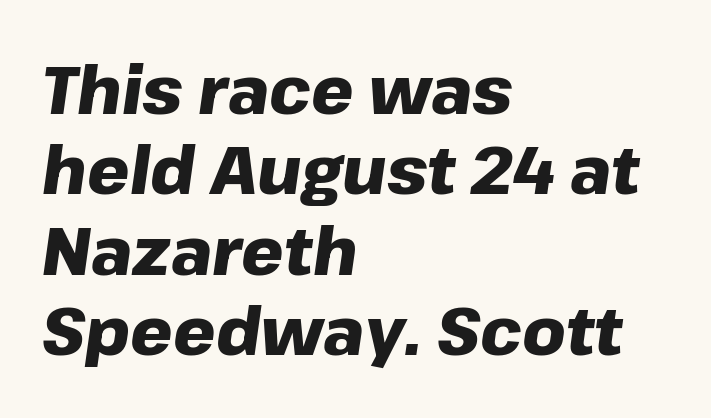
The strip under each line holds only bare page. In terms of letterspacing, this is plain default setting. Heft: maximum for text — a bold. An italicized treatment has been applied to the whole sample. The rendering uses natural spacing where letterforms have individual widths. Horizontally, the lines are justified to the leading edge only.
